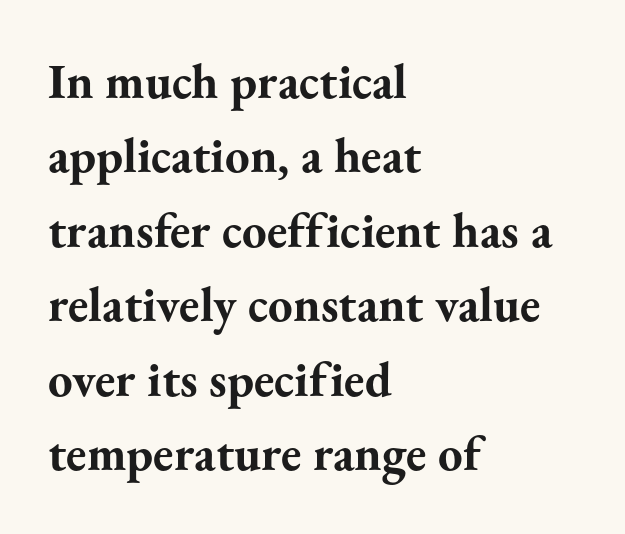
{"serif": "yes", "italic": "no", "bold": "yes", "weight": "bold", "width": "normal", "stroke_contrast": "medium", "x_height": "small", "monospaced": "no", "underline": "no", "align": "left", "line_spacing": "normal", "line_spacing_ratio": 1.52, "letter_spacing": "normal", "letter_spacing_em": 0.0, "glyph_px": 49}
